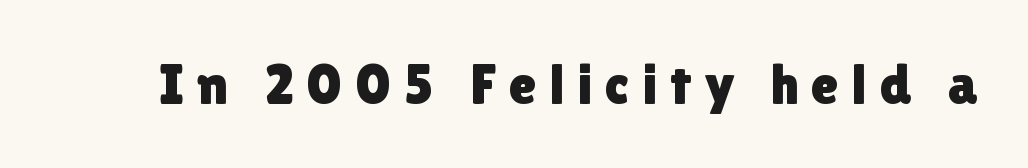
The image shows 57 px sans-serif type, upright; set unusually wide letter spacing (+0.22 em), not underlined; low stroke contrast and a medium x-height.
